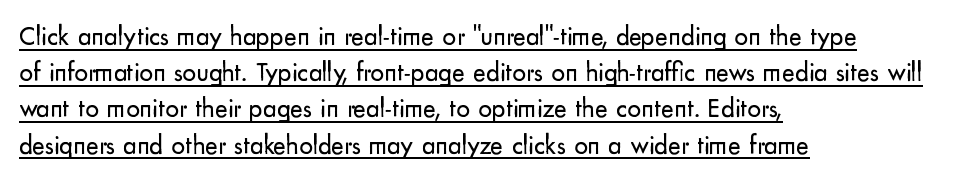
{"italic": "no", "bold": "no", "underline": "yes", "align": "left", "line_spacing": "normal", "line_spacing_ratio": 1.34, "letter_spacing": "normal", "letter_spacing_em": 0.0, "glyph_px": 27}
